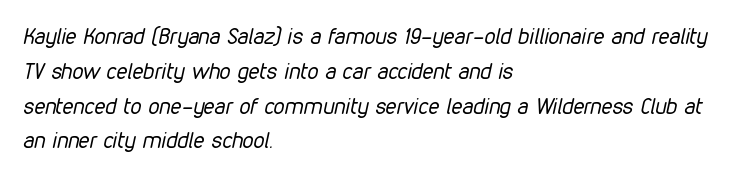
Q: Is the text bold? A: No.
Q: Is the text italic (slanted)? A: Yes, it leans right by about 12 degrees.
Q: Is the text underlined? A: No.
Q: How is the paragraph aligned? A: Left-aligned.
Q: Is the spacing between letters normal or unusually wide? A: Normal.
Q: Is the spacing between lines tight, normal or loose? A: Normal.
